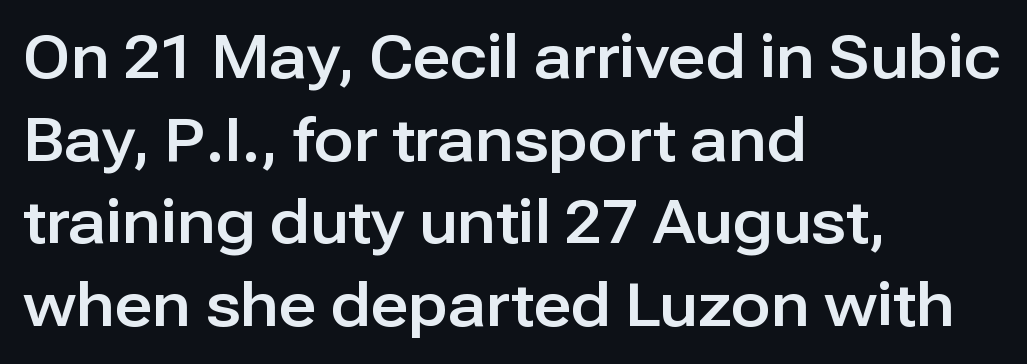
Q: Is the text italic (slanted)? A: No, it is upright.
Q: Is the typeface a serif or a sans-serif typeface? A: Sans-serif.
Q: Is the text underlined? A: No.
Q: How is the paragraph aligned? A: Left-aligned.
Q: Is the spacing between letters normal or unusually wide? A: Normal.
Q: Is the spacing between lines tight, normal or loose? A: Normal.
Q: Width (condensed, normal, or wide)? A: Normal.
Q: Stroke contrast? A: Low.
Q: x-height? A: Medium.
Q: Monospaced? A: No.
